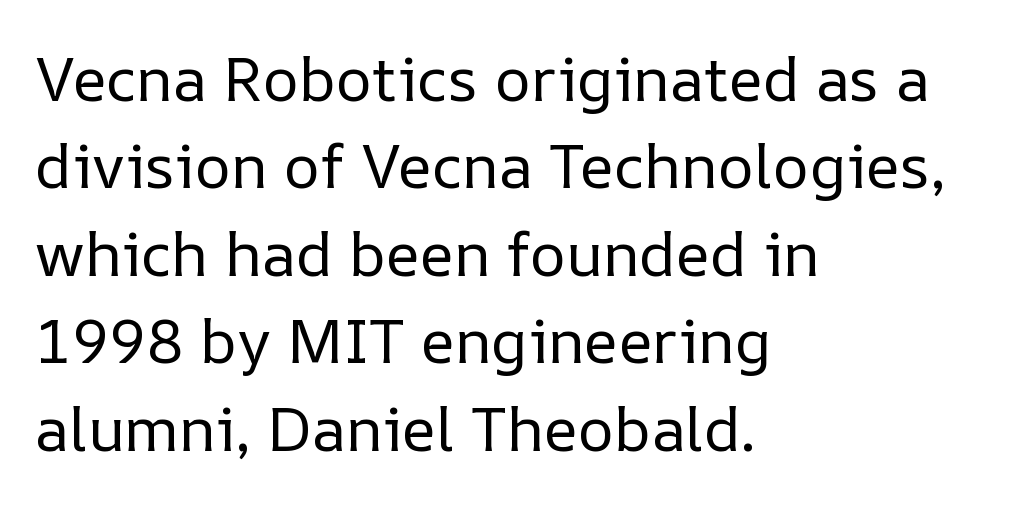
{"italic": "no", "bold": "no", "weight": "regular", "width": "normal", "stroke_contrast": "low", "x_height": "medium", "monospaced": "no", "underline": "no", "align": "left", "line_spacing": "normal", "line_spacing_ratio": 1.41, "letter_spacing": "normal", "letter_spacing_em": 0.0, "glyph_px": 62}
